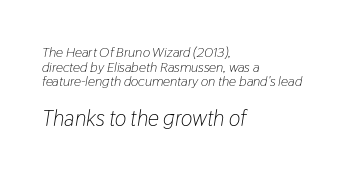
The foot of each line stays bare and open. Slant detected: the letters are inclined. If you squint, the bottom block still reads clearly — it's the larger of the two. Spacing between characters is what you'd get straight out of the box. The typeface has the unassuming heft of standard copy or less.
